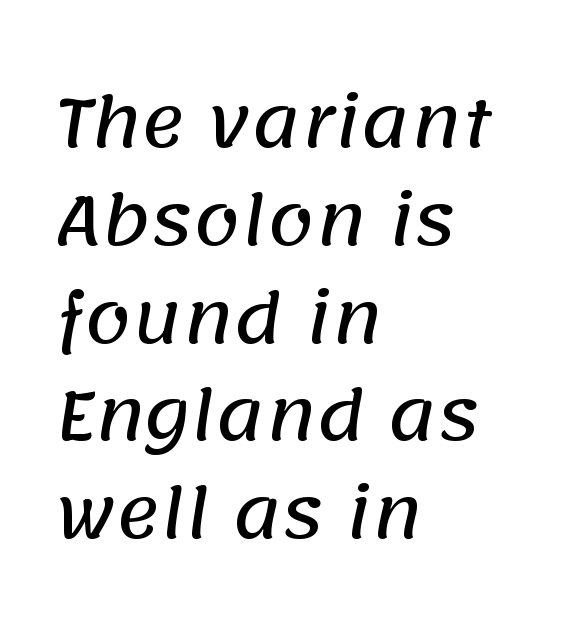
Q: Is the typeface a serif or a sans-serif typeface? A: Sans-serif.
Q: Is the text underlined? A: No.
Q: How is the paragraph aligned? A: Left-aligned.
Q: Is the spacing between letters normal or unusually wide? A: Normal.
Q: Is the spacing between lines tight, normal or loose? A: Normal.
Q: Width (condensed, normal, or wide)? A: Normal.
Q: Stroke contrast? A: Low.
Q: x-height? A: Large.
Q: Monospaced? A: No.
